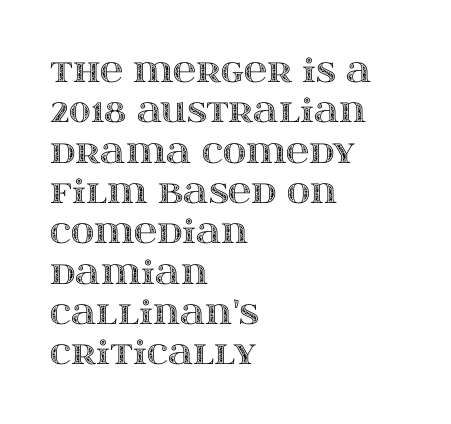
The image shows 32 px wide type, upright; set left-aligned, normal line spacing (1.26x), normal letter spacing, not underlined; a large x-height.
